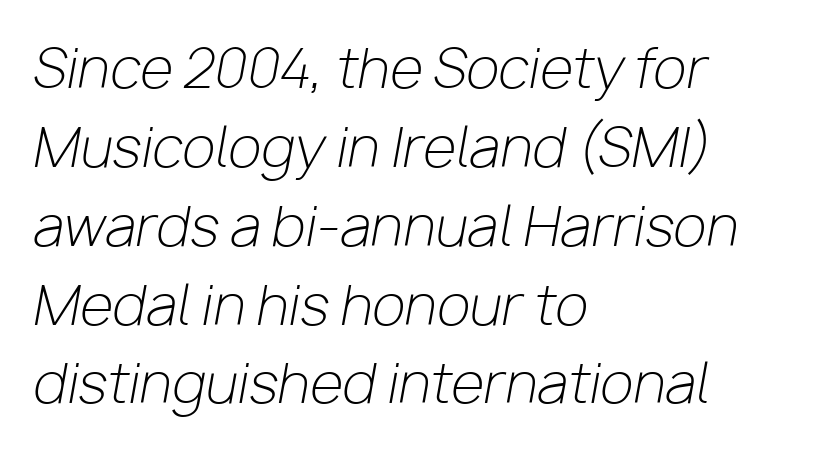
Glance below the letters and you will spot only blank space. Does the lettering tilt? It does — this is italic. In terms of leading, this rendering sits right in the middle. Standard letterfit; no display-style spreading of the glyphs. Does the copy run flush right? No — it runs flush left.
